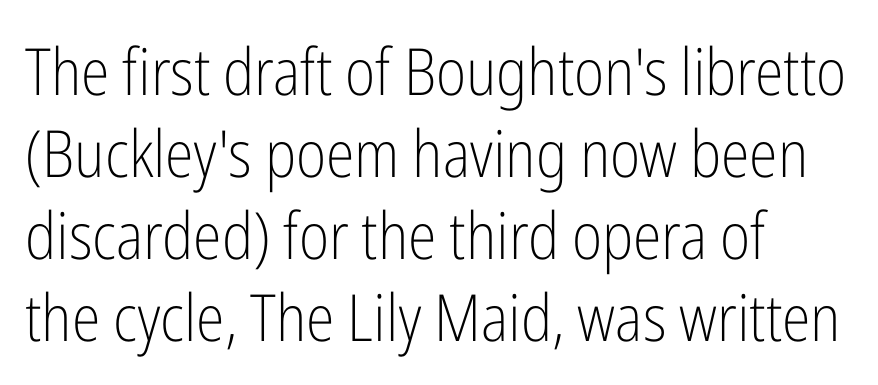
The image shows 65 px light, condensed sans-serif type, upright; set left-aligned, normal line spacing (1.26x), normal letter spacing, not underlined; low stroke contrast and a medium x-height.
